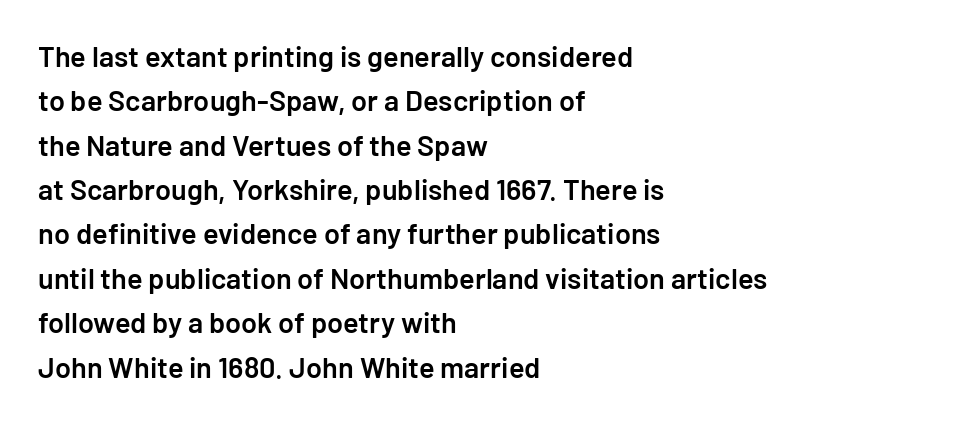
Q: Is the text bold? A: Semi-bold.
Q: Is the text italic (slanted)? A: No, it is upright.
Q: Is the typeface a serif or a sans-serif typeface? A: Sans-serif.
Q: Is the text underlined? A: No.
Q: How is the paragraph aligned? A: Left-aligned.
Q: Is the spacing between letters normal or unusually wide? A: Normal.
Q: Is the spacing between lines tight, normal or loose? A: Normal.
Q: Width (condensed, normal, or wide)? A: Normal.
Q: Stroke contrast? A: Low.
Q: x-height? A: Medium.
